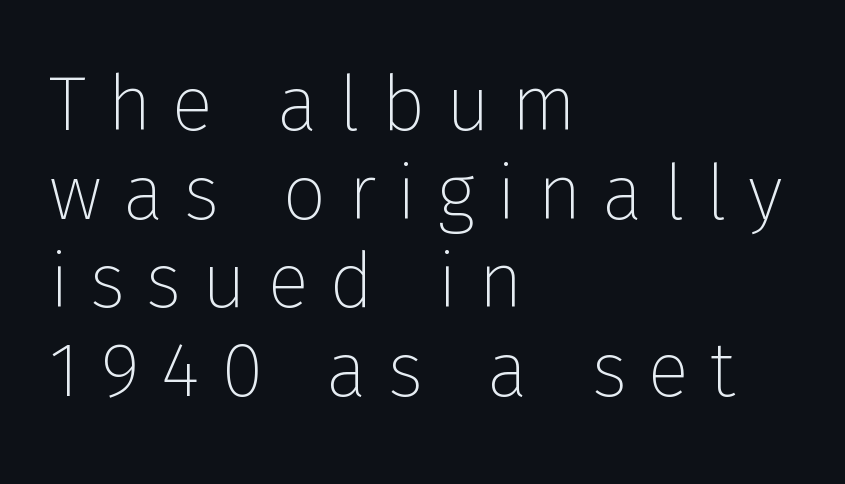
The image shows 77 px thin sans-serif type, upright; set left-aligned, tight line spacing (1.15x), unusually wide letter spacing (+0.27 em), not underlined; low stroke contrast and a medium x-height.
